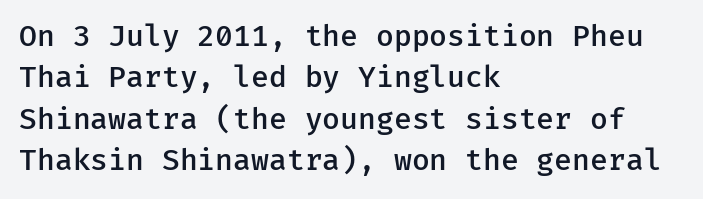
The image shows 29 px semibold sans-serif type, upright, monospaced; set left-aligned, normal line spacing (1.43x), normal letter spacing, not underlined; low stroke contrast and a medium x-height.
